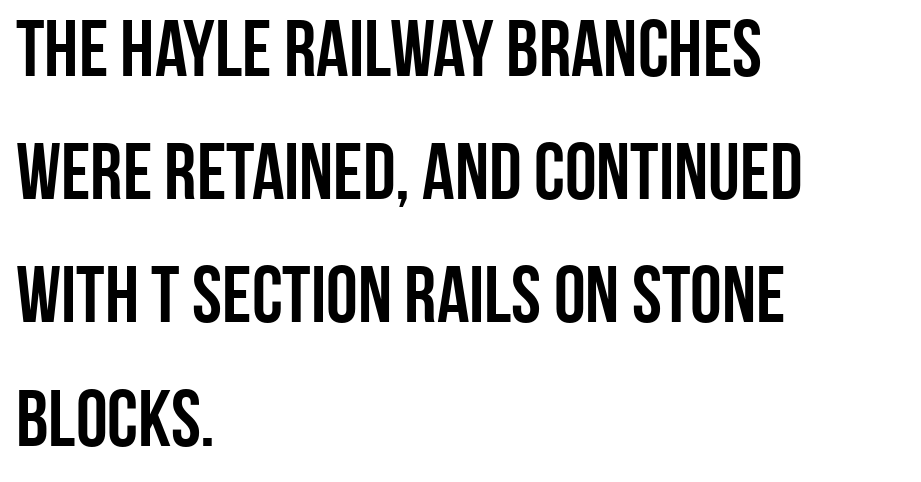
Designer's note — italics off, roman on. Reading down the block, your eye returns to a fixed left position each line. A normal amount of white space separates one row of letters from the next. The designer went with a sans here, leaving each stem footless. Standard letterfit; no display-style spreading of the glyphs. Is this a fixed-width face? No — the glyphs have proportional, varying widths.
